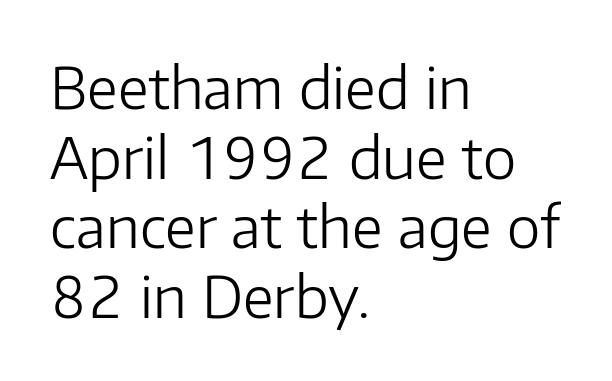
The image shows 57 px light sans-serif type, upright; set left-aligned, line spacing 1.22x, normal letter spacing, not underlined; low stroke contrast and a medium x-height.
